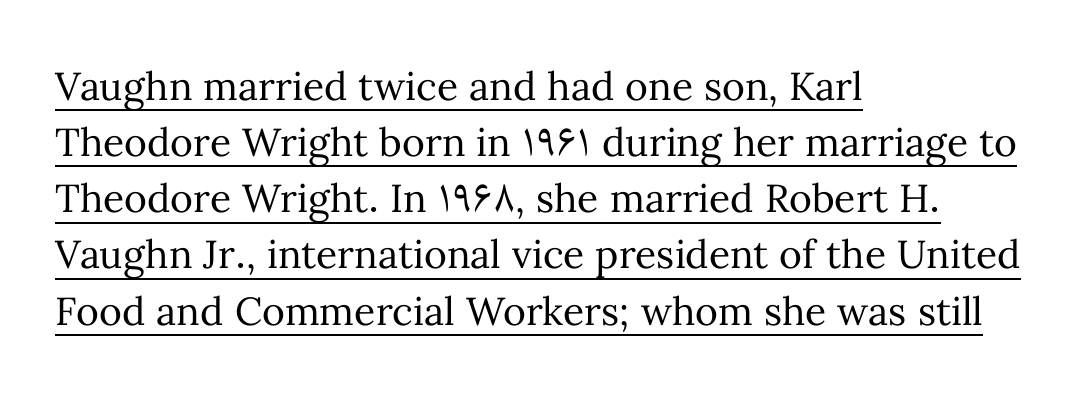
These lines were composed using upright roman letters. Layout note: lines flush left. You could not count columns in this text — the font is proportionally spaced. Spacing between characters is what you'd get straight out of the box.
